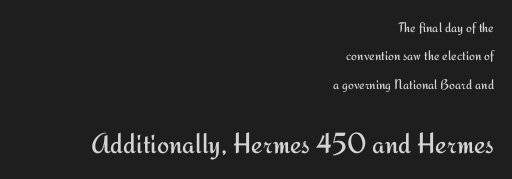
Q: Is the text bold? A: No.
Q: Is the text italic (slanted)? A: No, it is upright.
Q: Is the typeface a serif or a sans-serif typeface? A: Sans-serif.
Q: Is the text underlined? A: No.
Q: How is the paragraph aligned? A: Right-aligned.
Q: Is the spacing between letters normal or unusually wide? A: Normal.
Q: Is the spacing between lines tight, normal or loose? A: Loose.
Q: Which block of text is set in a larger size, the first (top) or the second (bottom)? A: The second (bottom) one.
Q: Width (condensed, normal, or wide)? A: Normal.
Q: Stroke contrast? A: Medium.
Q: x-height? A: Small.
Q: Monospaced? A: No.
